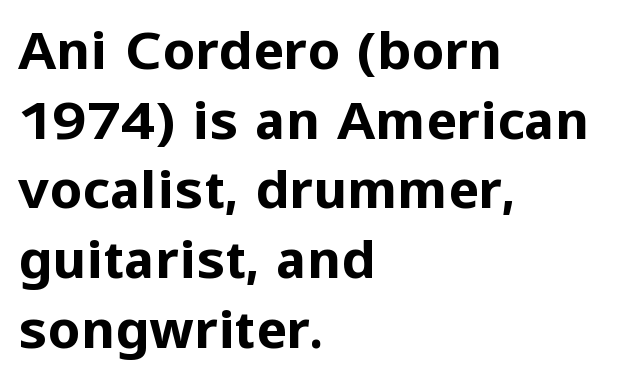
The lines in this sample share a left origin and differ only in where they stop. Type style note: lacks serifs. Honestly, the row spacing looks completely unremarkable. Nope, not italic — everything's standing straight. This rendering leaves character spacing at its baseline value.
